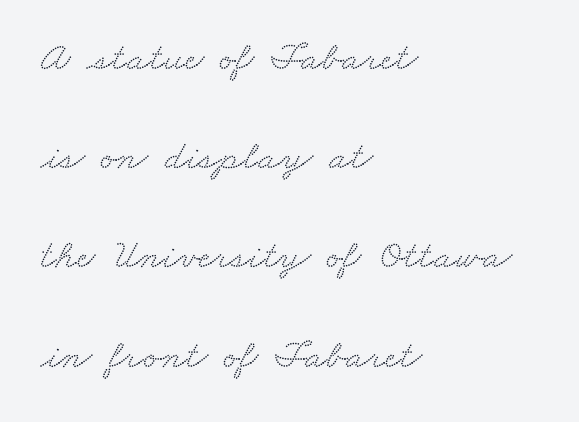
Letters rest on an invisible, unmarked baseline. Words appear dense and cohesive because spacing is normal. Baseline-to-baseline distance is far greater than the letter height. The passage shown is typed in a proportional face where columns would drift. This rendering uses left alignment, leaving the right contour irregular.
